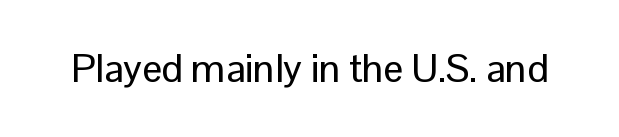
The image shows 39 px sans-serif type, upright; set normal letter spacing, not underlined; low stroke contrast and a medium x-height.
